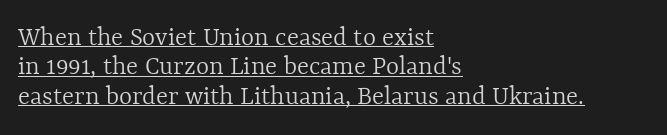
The image shows 28 px light type, upright; set left-aligned, tight line spacing (1.05x), normal letter spacing, underlined; a medium x-height.
